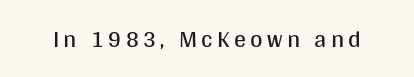
The image shows 24 px text type, upright; set not underlined.
